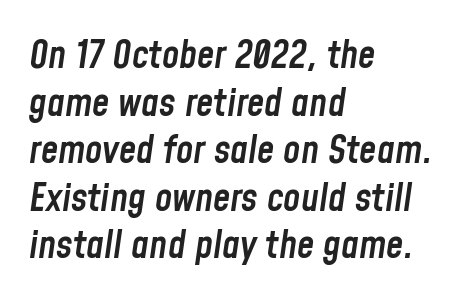
The image shows 39 px semibold, condensed type, italic (leaning right); set left-aligned, line spacing 1.22x, normal letter spacing, not underlined; low stroke contrast and a medium x-height.
